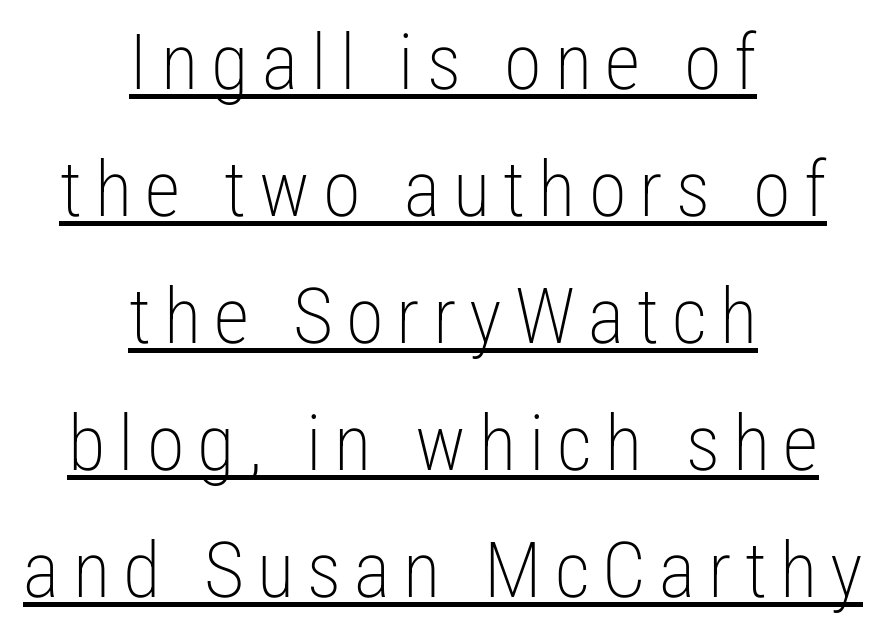
{"serif": "no", "italic": "no", "bold": "no", "weight": "light", "width": "condensed", "stroke_contrast": "low", "x_height": "medium", "monospaced": "no", "underline": "yes", "align": "center", "line_spacing": "normal", "line_spacing_ratio": 1.65, "glyph_px": 77}
